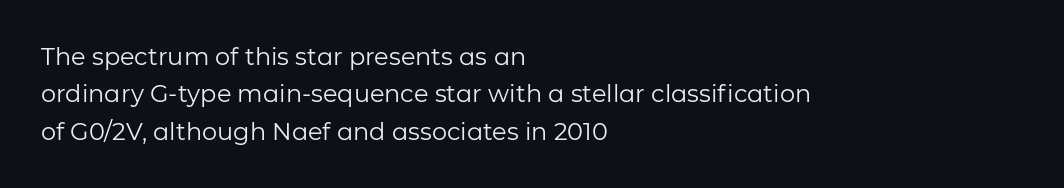
{"italic": "no", "bold": "no", "underline": "no", "align": "left", "line_spacing": "normal", "line_spacing_ratio": 1.56, "letter_spacing": "normal", "letter_spacing_em": 0.0, "glyph_px": 24}
